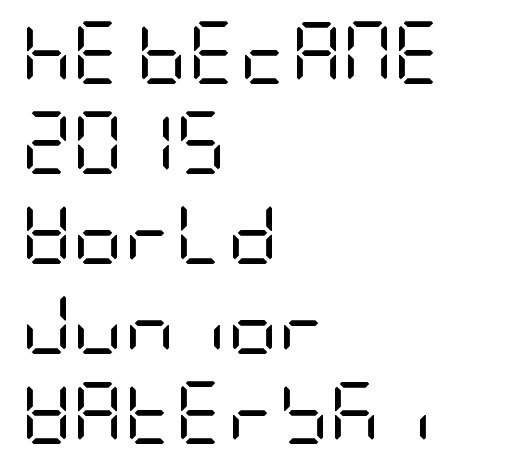
Q: Is the text bold? A: No.
Q: Is the text italic (slanted)? A: No, it is upright.
Q: Is the typeface a serif or a sans-serif typeface? A: Sans-serif.
Q: Is the text underlined? A: No.
Q: How is the paragraph aligned? A: Left-aligned.
Q: Is the spacing between letters normal or unusually wide? A: Normal.
Q: Is the spacing between lines tight, normal or loose? A: Normal.
Q: Width (condensed, normal, or wide)? A: Condensed.
Q: Stroke contrast? A: Low.
Q: x-height? A: Large.
